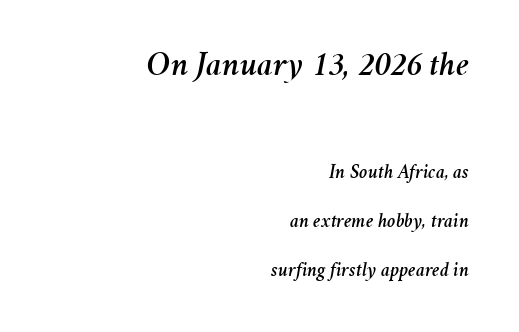
Spacing between characters is what you'd get straight out of the box. The passage shown is typed in a proportional face where columns would drift. Typesetter's note — upper block bumped up in size, lower block left smaller. Does the copy run flush right? Yes — the right margin is perfectly even.
